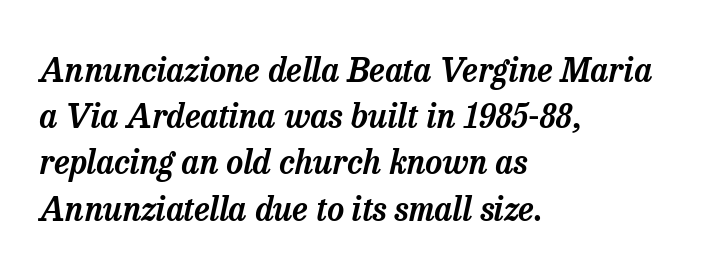
Q: Is the text italic (slanted)? A: Yes, it leans right by about 13 degrees.
Q: Is the typeface a serif or a sans-serif typeface? A: Serif.
Q: Is the text underlined? A: No.
Q: How is the paragraph aligned? A: Left-aligned.
Q: Is the spacing between letters normal or unusually wide? A: Normal.
Q: Is the spacing between lines tight, normal or loose? A: Normal.
Q: Width (condensed, normal, or wide)? A: Normal.
Q: Stroke contrast? A: Low.
Q: x-height? A: Medium.
Q: Monospaced? A: No.
